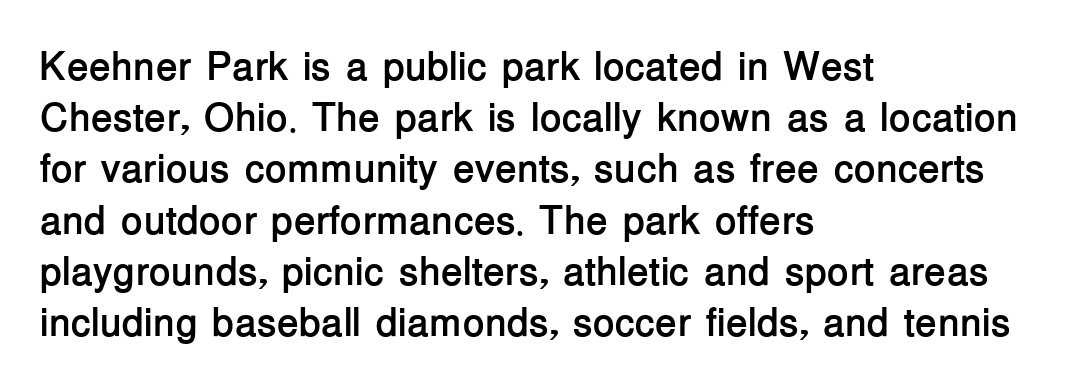
The image shows 40 px semibold sans-serif type, upright; set left-aligned, normal line spacing (1.28x), normal letter spacing, not underlined; low stroke contrast and a medium x-height.
